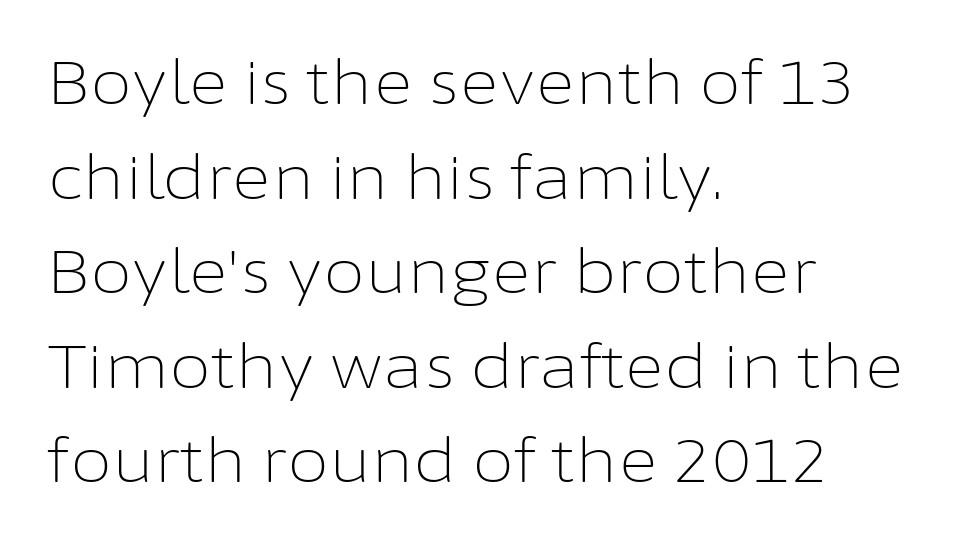
Beneath every word, the page is bare. The letters stand upright; this is a roman face. A typesetter would label this face a sans. Looks like regular typesetting: each glyph gets only the width it needs. If you measured baseline to baseline, you'd find a middling distance.
